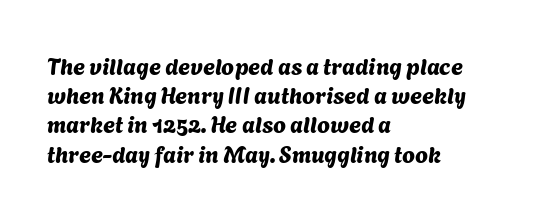
This rendering features lettering with no underline. Leading: standard. This rendering uses left alignment, leaving the right contour irregular. The passage shown has conventional tracking throughout.
